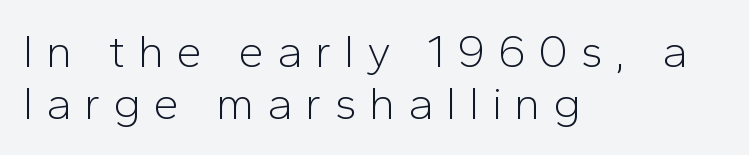
The image shows 46 px light sans-serif type, upright; set left-aligned, tight line spacing (1.14x), unusually wide letter spacing (+0.27 em), not underlined; low stroke contrast and a medium x-height.
